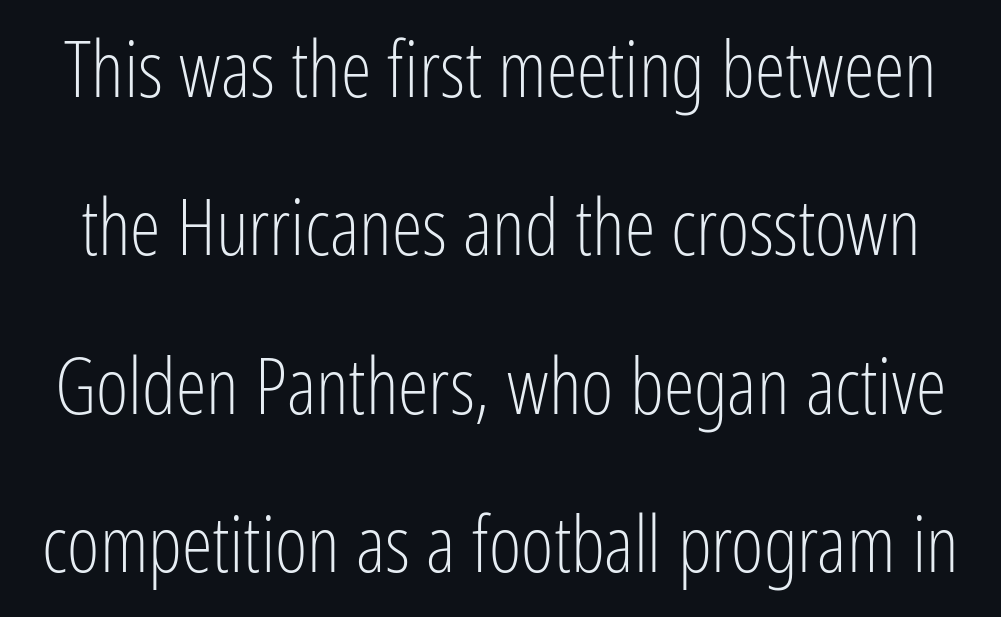
The image shows 78 px light, condensed sans-serif type, upright; set loose line spacing (2.03x), normal letter spacing, not underlined; low stroke contrast and a medium x-height.
